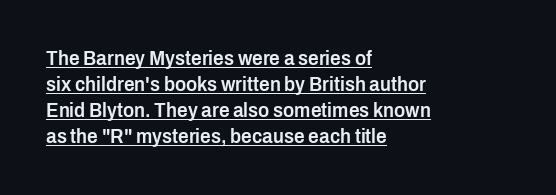
The image shows 21 px text type, upright; set left-aligned, line spacing 1.24x, normal letter spacing, underlined.
